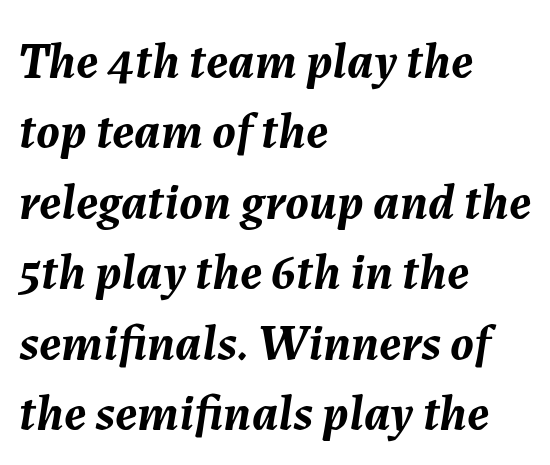
The passage shown stacks its lines at a standard gap. The characters look thick and weighty, a clear bold. The letters are slanted; this is an italic face. Tracking value appears to be zero — textbook default spacing. Decoration check: the copy has no underline.
